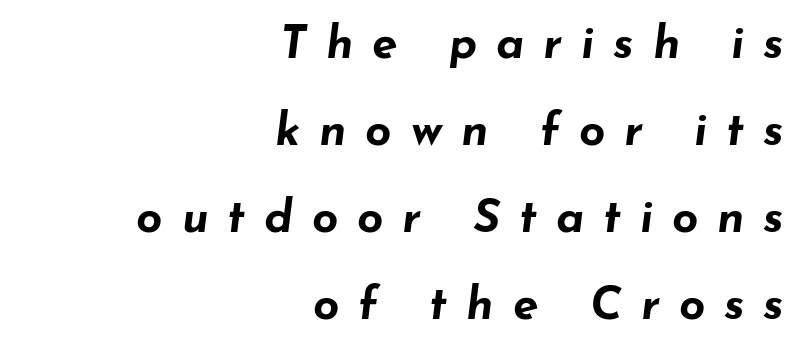
{"italic": "yes", "lean": "right", "slant_degrees": 7, "bold": "yes", "weight": "bold", "width": "wide", "stroke_contrast": "low", "x_height": "small", "monospaced": "no", "underline": "no", "align": "right", "line_spacing_ratio": 1.89, "letter_spacing": "wide", "letter_spacing_em": 0.41, "glyph_px": 46}
